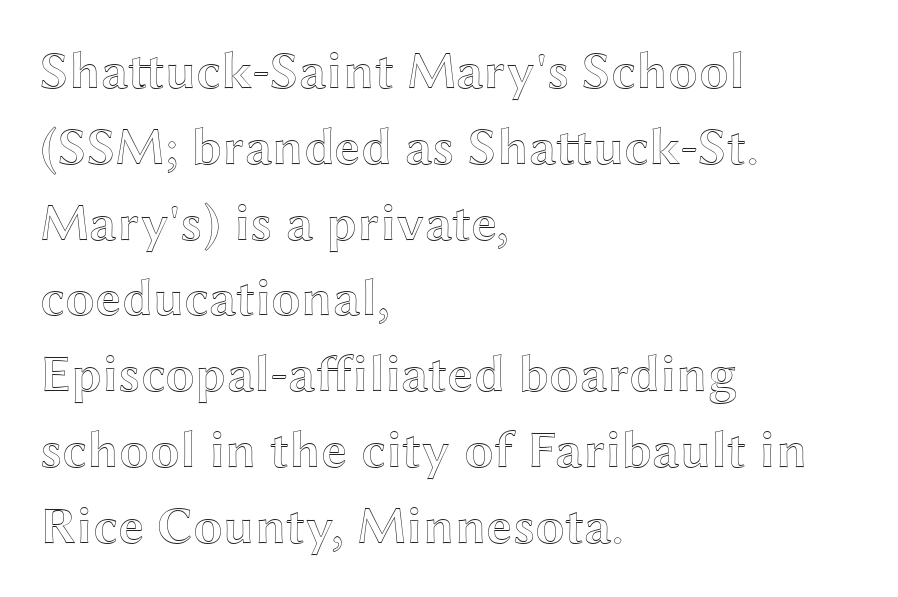
Does the leading feel generous? No, just average. If you drew a ruler down the left edge, every line would touch it. The typography opts for an upright posture over an oblique one. The horizontal fit of the characters is conventional and even. The space beneath each line is pristine and unruled.
